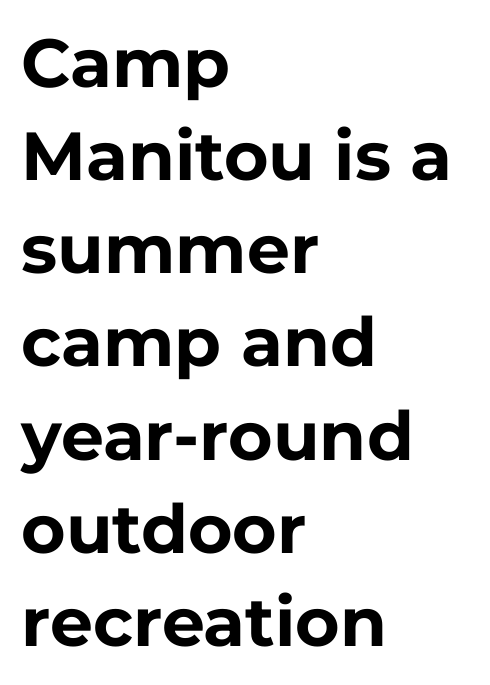
Q: Is the text bold? A: Yes.
Q: Is the text italic (slanted)? A: No, it is upright.
Q: Is the typeface a serif or a sans-serif typeface? A: Sans-serif.
Q: Is the text underlined? A: No.
Q: How is the paragraph aligned? A: Left-aligned.
Q: Is the spacing between letters normal or unusually wide? A: Normal.
Q: Is the spacing between lines tight, normal or loose? A: Normal.
Q: Width (condensed, normal, or wide)? A: Normal.
Q: Stroke contrast? A: Low.
Q: x-height? A: Medium.
Q: Monospaced? A: No.
